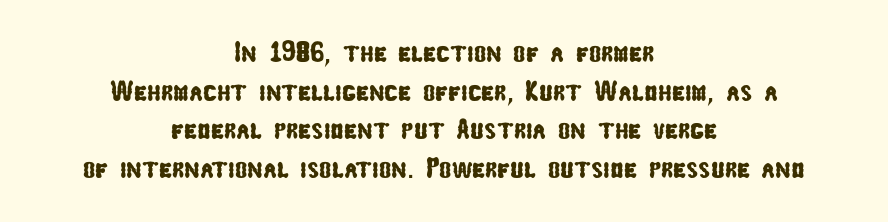
The image shows 29 px condensed sans-serif type; set centered, normal line spacing (1.33x), normal letter spacing, not underlined; low stroke contrast and a medium x-height.
